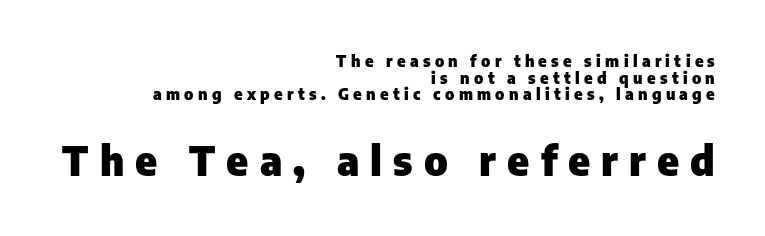
{"serif": "no", "italic": "no", "bold": "yes", "weight": "heavy", "width": "normal", "stroke_contrast": "low", "x_height": "medium", "monospaced": "no", "underline": "no", "align": "right", "line_spacing": "tight", "line_spacing_ratio": 1.04, "letter_spacing": "wide", "letter_spacing_em": 0.27, "larger_block": "second", "size_ratio": 2.56, "glyph_px": 41}
